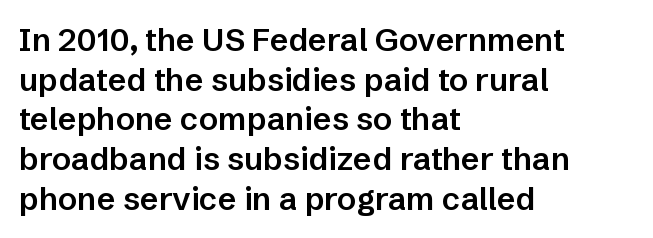
Q: Is the text bold? A: Semi-bold.
Q: Is the text italic (slanted)? A: No, it is upright.
Q: Is the typeface a serif or a sans-serif typeface? A: Sans-serif.
Q: Is the text underlined? A: No.
Q: How is the paragraph aligned? A: Left-aligned.
Q: Is the spacing between letters normal or unusually wide? A: Normal.
Q: Width (condensed, normal, or wide)? A: Normal.
Q: Stroke contrast? A: Low.
Q: x-height? A: Medium.
Q: Monospaced? A: No.
